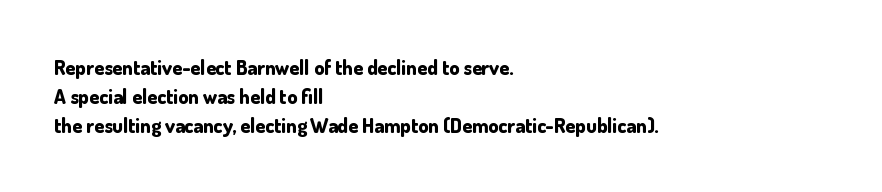
The image shows 20 px bold type, upright; set left-aligned, normal line spacing (1.45x), normal letter spacing, not underlined.
